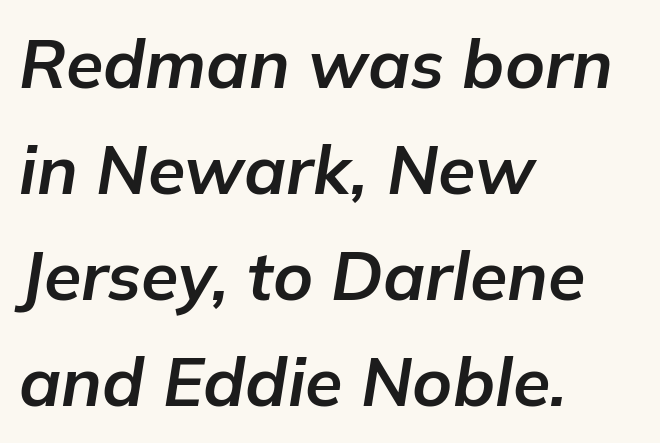
Q: Is the text bold? A: Yes.
Q: Is the text italic (slanted)? A: Yes, it leans right by about 9 degrees.
Q: Is the text underlined? A: No.
Q: How is the paragraph aligned? A: Left-aligned.
Q: Is the spacing between letters normal or unusually wide? A: Normal.
Q: Is the spacing between lines tight, normal or loose? A: Normal.
Q: Width (condensed, normal, or wide)? A: Normal.
Q: Stroke contrast? A: Low.
Q: x-height? A: Medium.
Q: Monospaced? A: No.
